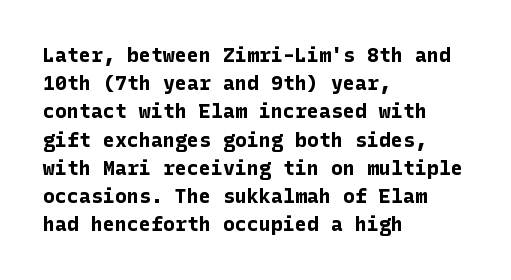
Upright lettering throughout. Each line starts at the same left margin while the right side varies. The passage shown has conventional tracking throughout. The glyphs have the mass of a bold cut. Summary of vertical rhythm: regular, with standard interline spacing. Words float on clear page, feet unadorned.
